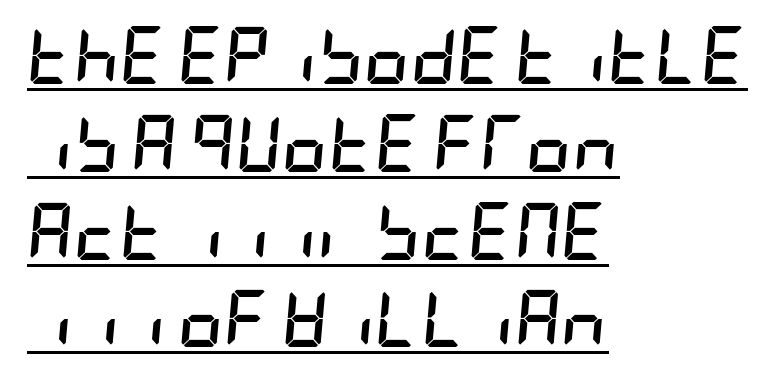
{"italic": "yes", "lean": "right", "slant_degrees": 5, "bold": "yes", "weight": "semibold", "width": "condensed", "stroke_contrast": "low", "x_height": "large", "underline": "yes", "align": "left", "line_spacing": "normal", "line_spacing_ratio": 1.54, "letter_spacing": "normal", "letter_spacing_em": 0.0, "glyph_px": 57}
